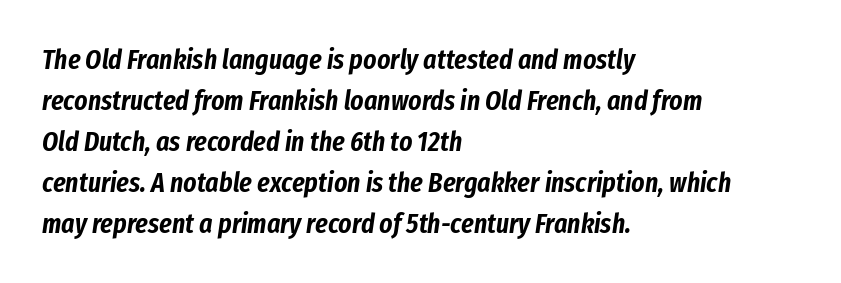
Honestly, there is no underline to notice here at all. The rendering uses a moderate line-height, typical for paragraphs. Style check: oblique. Does the copy run flush right? No — it runs flush left.
